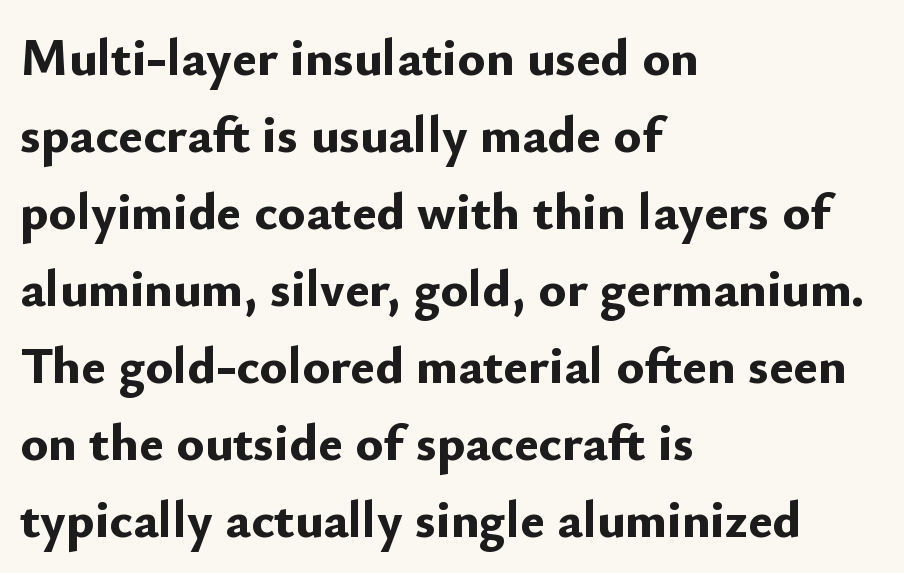
Q: Is the text bold? A: Yes.
Q: Is the text italic (slanted)? A: No, it is upright.
Q: Is the typeface a serif or a sans-serif typeface? A: Sans-serif.
Q: Is the text underlined? A: No.
Q: How is the paragraph aligned? A: Left-aligned.
Q: Is the spacing between letters normal or unusually wide? A: Normal.
Q: Is the spacing between lines tight, normal or loose? A: Normal.
Q: Width (condensed, normal, or wide)? A: Normal.
Q: Stroke contrast? A: Low.
Q: x-height? A: Small.
Q: Monospaced? A: No.
